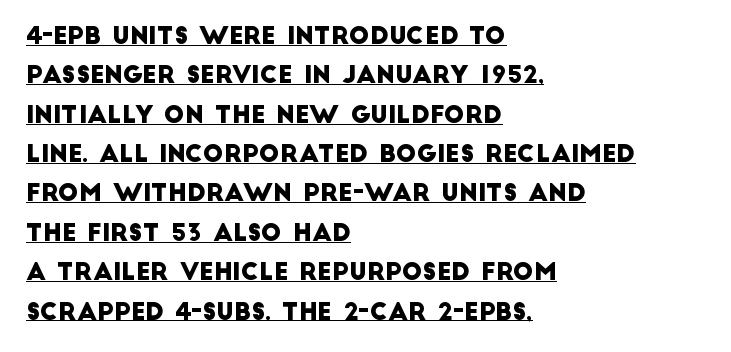
The image shows 24 px text type; set left-aligned, normal line spacing (1.64x), normal letter spacing, underlined.
